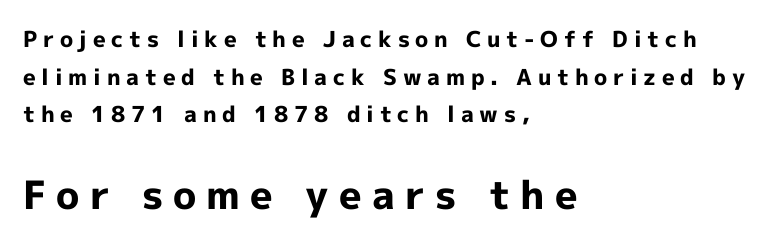
Q: Is the text bold? A: Yes.
Q: Is the text italic (slanted)? A: No, it is upright.
Q: Is the typeface a serif or a sans-serif typeface? A: Sans-serif.
Q: Is the text underlined? A: No.
Q: How is the paragraph aligned? A: Left-aligned.
Q: Is the spacing between letters normal or unusually wide? A: Unusually wide.
Q: Which block of text is set in a larger size, the first (top) or the second (bottom)? A: The second (bottom) one.
Q: Width (condensed, normal, or wide)? A: Normal.
Q: x-height? A: Medium.
Q: Monospaced? A: No.
